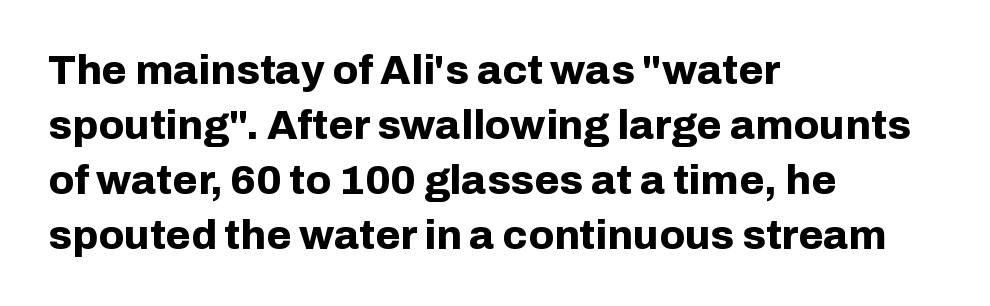
Is the letter spacing exaggerated? No — it looks like the ordinary default. Quick note: underline off. Do the characters align in a grid? No, the font is proportional. The letters stand straight up with perfectly vertical stems. Vertical spacing — default.
